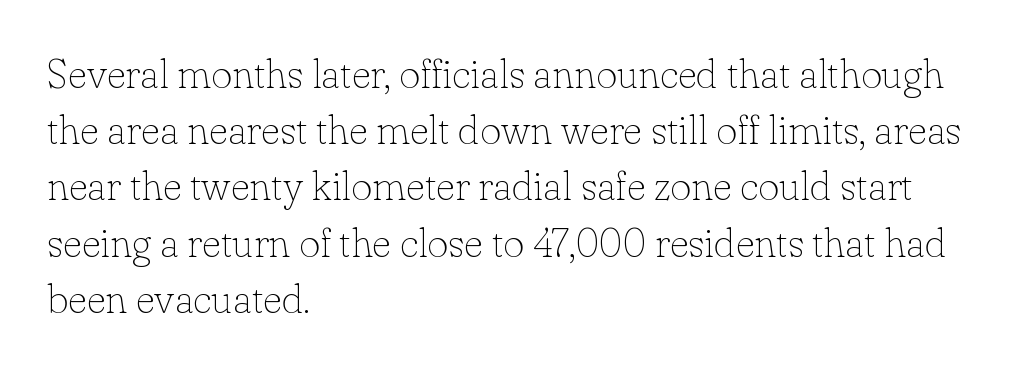
Unmarked baselines from the first word to the last. The passage shown has conventional tracking throughout. The face looks like a standard text weight, possibly lighter. Does the copy run flush right? No — it runs flush left. The passage shown is typed in a proportional face where columns would drift. The designer went with a serif here, giving each stem small feet.
